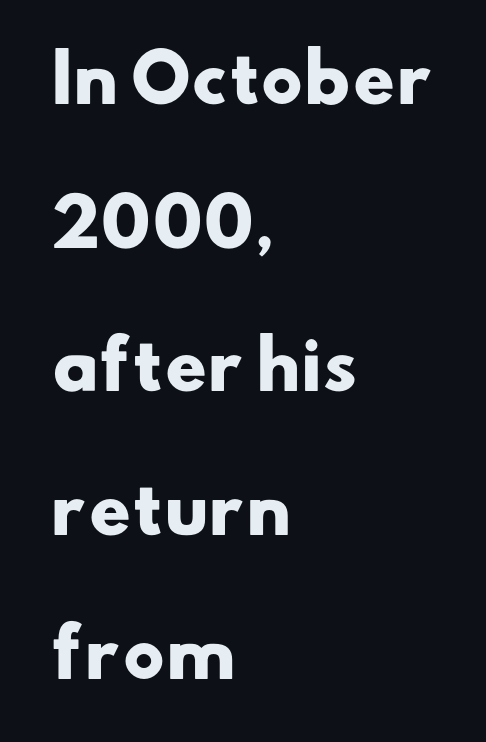
{"serif": "no", "bold": "yes", "weight": "heavy", "width": "wide", "stroke_contrast": "low", "x_height": "small", "monospaced": "no", "underline": "no", "align": "left", "line_spacing": "loose", "line_spacing_ratio": 2.21, "letter_spacing": "normal", "letter_spacing_em": 0.0, "glyph_px": 65}
